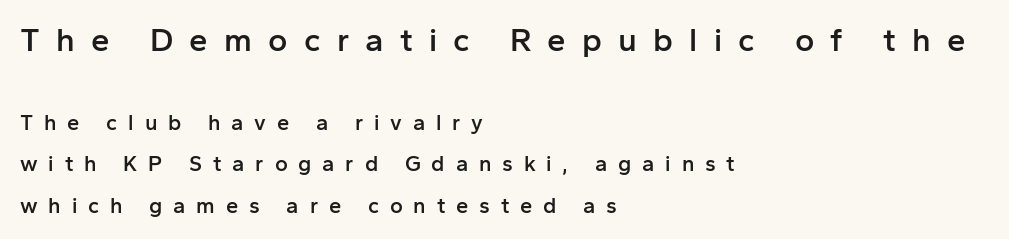
{"serif": "no", "italic": "no", "bold": "semi", "weight": "semibold", "width": "normal", "stroke_contrast": "low", "x_height": "medium", "monospaced": "no", "underline": "no", "align": "left", "line_spacing_ratio": 1.89, "letter_spacing": "wide", "letter_spacing_em": 0.49, "larger_block": "first", "size_ratio": 1.5, "glyph_px": 33}
